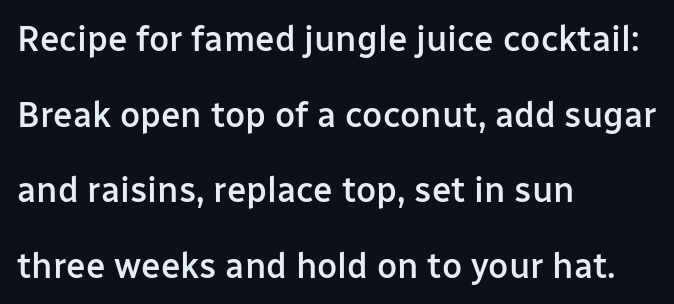
Q: Is the text bold? A: Semi-bold.
Q: Is the text italic (slanted)? A: No, it is upright.
Q: Is the typeface a serif or a sans-serif typeface? A: Sans-serif.
Q: Is the text underlined? A: No.
Q: How is the paragraph aligned? A: Left-aligned.
Q: Is the spacing between letters normal or unusually wide? A: Normal.
Q: Is the spacing between lines tight, normal or loose? A: Loose.
Q: Width (condensed, normal, or wide)? A: Normal.
Q: Stroke contrast? A: Low.
Q: x-height? A: Medium.
Q: Monospaced? A: No.
